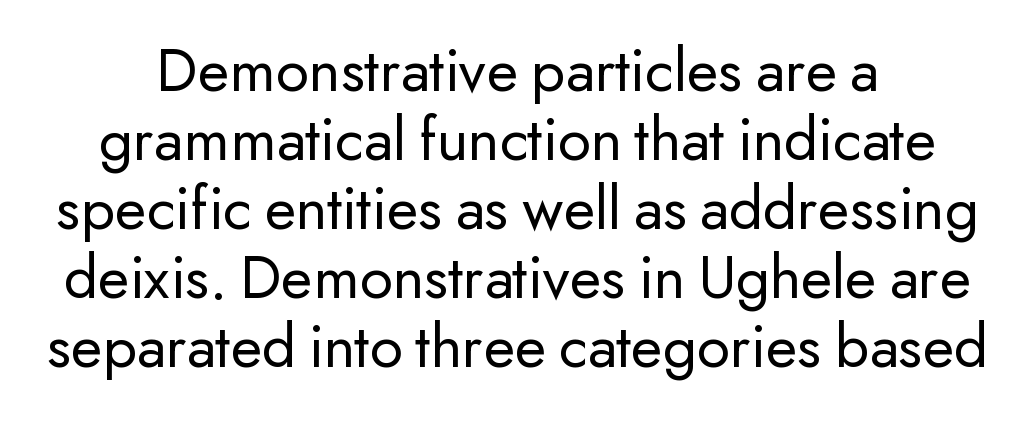
{"serif": "no", "italic": "no", "bold": "no", "weight": "regular", "width": "normal", "stroke_contrast": "low", "x_height": "small", "monospaced": "no", "underline": "no", "align": "center", "line_spacing": "tight", "line_spacing_ratio": 1.08, "letter_spacing": "normal", "letter_spacing_em": 0.0, "glyph_px": 64}
